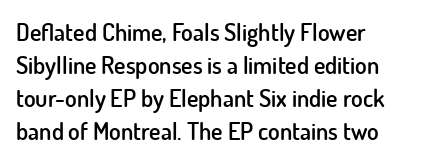
Q: Is the text bold? A: Semi-bold.
Q: Is the text italic (slanted)? A: No, it is upright.
Q: Is the text underlined? A: No.
Q: How is the paragraph aligned? A: Left-aligned.
Q: Is the spacing between letters normal or unusually wide? A: Normal.
Q: Is the spacing between lines tight, normal or loose? A: Normal.
